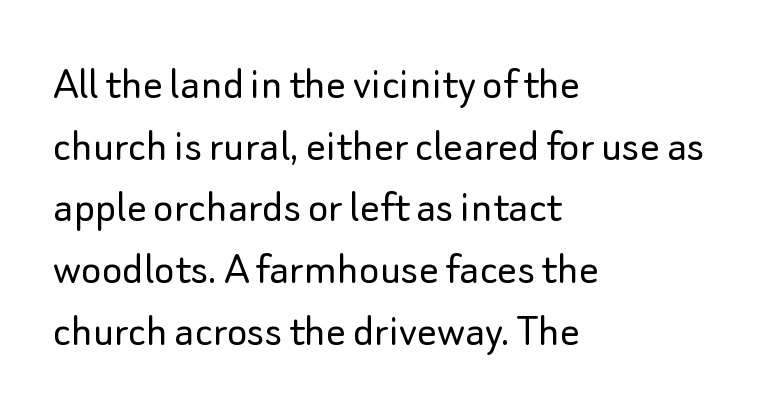
Q: Is the text bold? A: No.
Q: Is the text italic (slanted)? A: No, it is upright.
Q: Is the typeface a serif or a sans-serif typeface? A: Sans-serif.
Q: Is the text underlined? A: No.
Q: How is the paragraph aligned? A: Left-aligned.
Q: Is the spacing between letters normal or unusually wide? A: Normal.
Q: Is the spacing between lines tight, normal or loose? A: Normal.
Q: Width (condensed, normal, or wide)? A: Normal.
Q: Stroke contrast? A: Low.
Q: x-height? A: Small.
Q: Monospaced? A: No.
